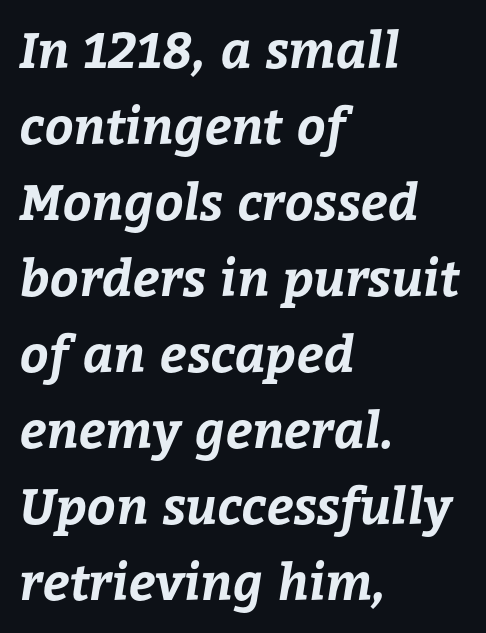
The typesetting leans heavy: a genuine bold. Proportional: the letters do not fall into vertical columns. Horizontally, the lines are justified to the leading edge only. The gaps between neighbouring characters are ordinary and unremarkable. Horizontal bands of white between lines are of average thickness. The baseline area is clear.
